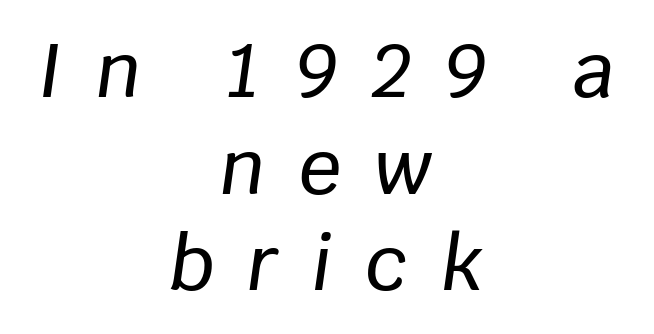
Lines of text with bare space underneath. Someone cranked the tracking dial way up on this one. A normal amount of white space separates one row of letters from the next. The face used here has a pronounced slope to its letters.
